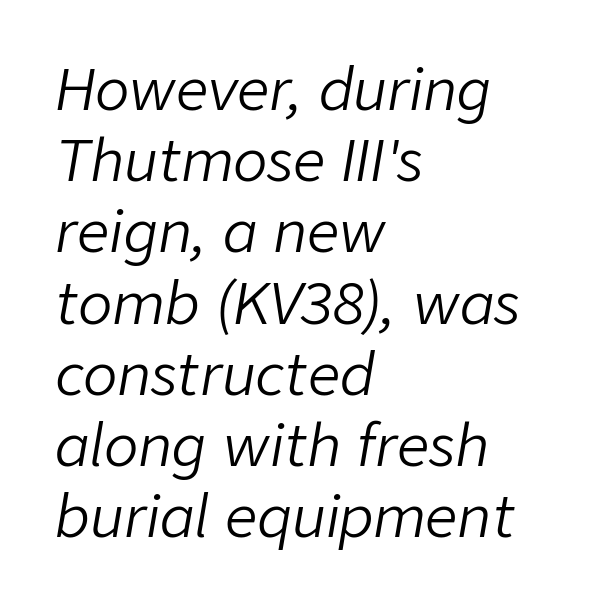
The image shows 57 px light type, italic (leaning right); set left-aligned, normal line spacing (1.25x), normal letter spacing, not underlined; low stroke contrast and a medium x-height.
